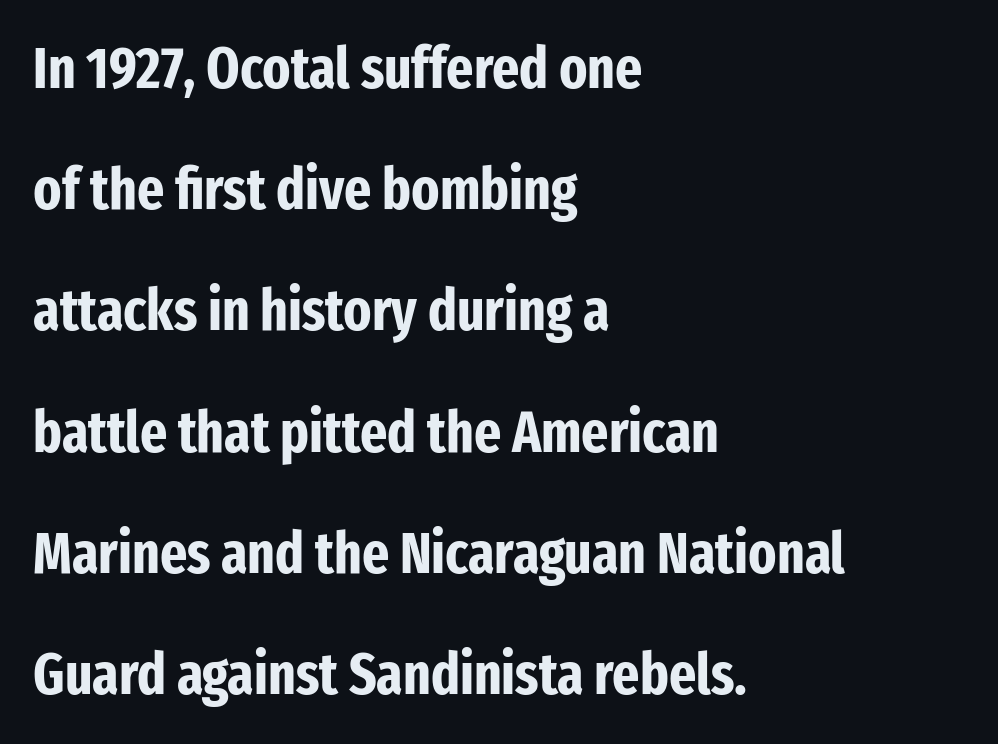
The image shows 58 px bold, condensed sans-serif type, upright; set left-aligned, loose line spacing (2.09x), normal letter spacing, not underlined; low stroke contrast and a medium x-height.
